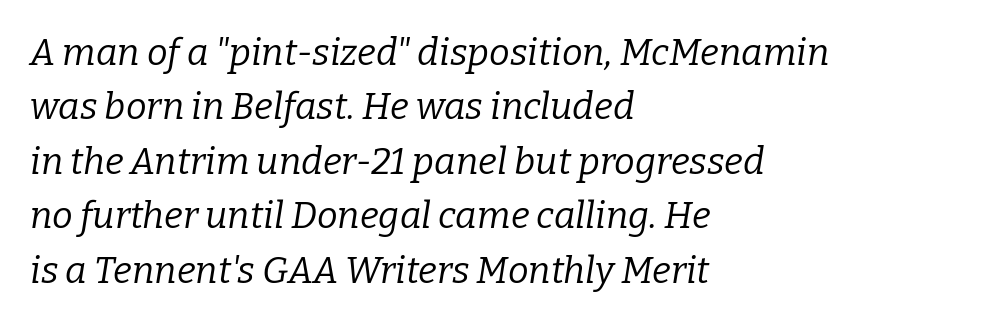
The image shows 37 px regular-weight serif type, italic (leaning right); set left-aligned, normal line spacing (1.47x), normal letter spacing, not underlined; low stroke contrast and a medium x-height.
